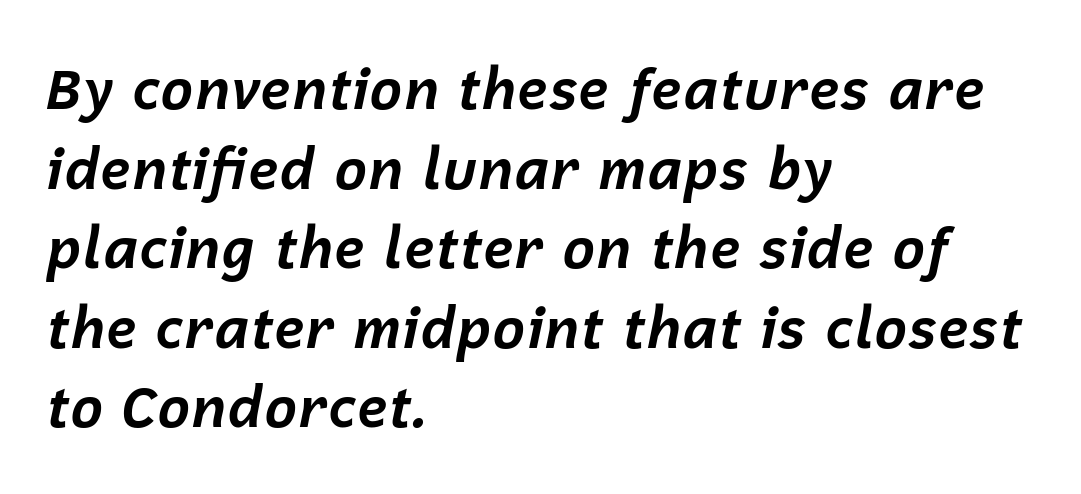
Q: Is the text bold? A: Yes.
Q: Is the text italic (slanted)? A: Yes, it leans right by about 12 degrees.
Q: Is the text underlined? A: No.
Q: How is the paragraph aligned? A: Left-aligned.
Q: Is the spacing between letters normal or unusually wide? A: Normal.
Q: Is the spacing between lines tight, normal or loose? A: Normal.
Q: Width (condensed, normal, or wide)? A: Normal.
Q: Stroke contrast? A: Low.
Q: x-height? A: Medium.
Q: Monospaced? A: No.
